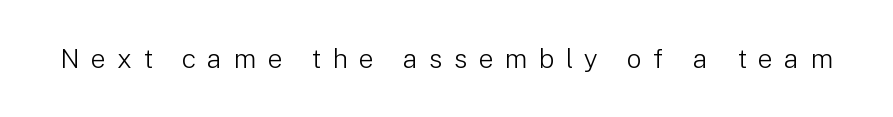
Q: Is the text bold? A: No.
Q: Is the text italic (slanted)? A: No, it is upright.
Q: Is the text underlined? A: No.
Q: Is the spacing between letters normal or unusually wide? A: Unusually wide.
